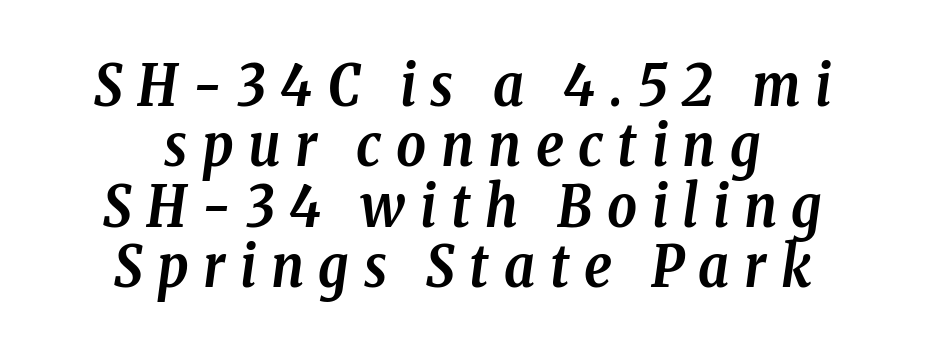
Quick note: underline off. Summary of vertical rhythm: compact, with narrow interline spacing. Is this a sans? No — the strokes have serifs. Italic? Definitely — the glyphs are oblique. As a designer I'd log this as weight 700, bold.
